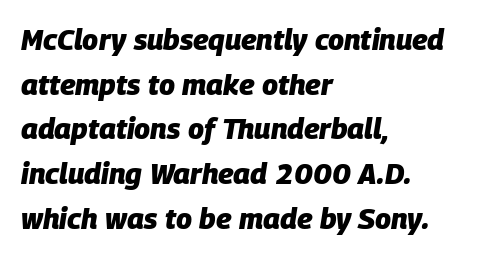
The characters look thick and weighty, a clear bold. The letters are slanted; this is an italic face. Spacing verdict: proportional, widths tailored to each character. Compared with a centered layout, this one pins lines to the left instead. Nobody touched the tracking dial on this one.
